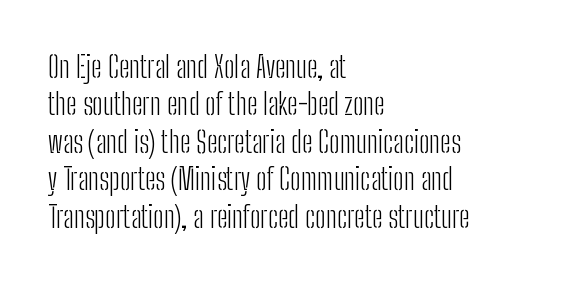
Serif or sans? Sans — the stroke terminals are bare. The type is set solid horizontally, with unmodified tracking. A typesetter would mark this as roman, not italic. Proportional: the letters do not fall into vertical columns.
